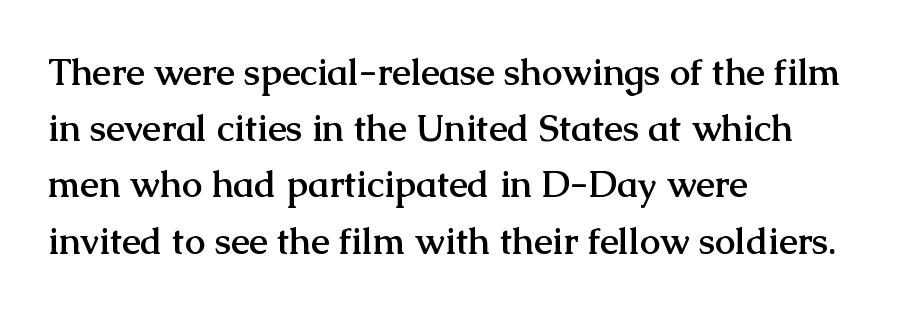
The image shows 37 px semibold serif type, upright; set left-aligned, normal line spacing (1.52x), normal letter spacing, not underlined; medium stroke contrast and a medium x-height.
